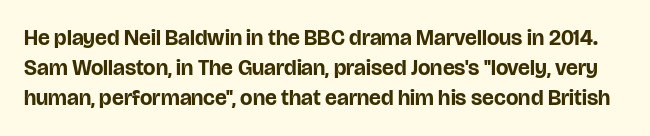
The image shows 22 px bold type, upright; set normal line spacing (1.37x), normal letter spacing, not underlined.
